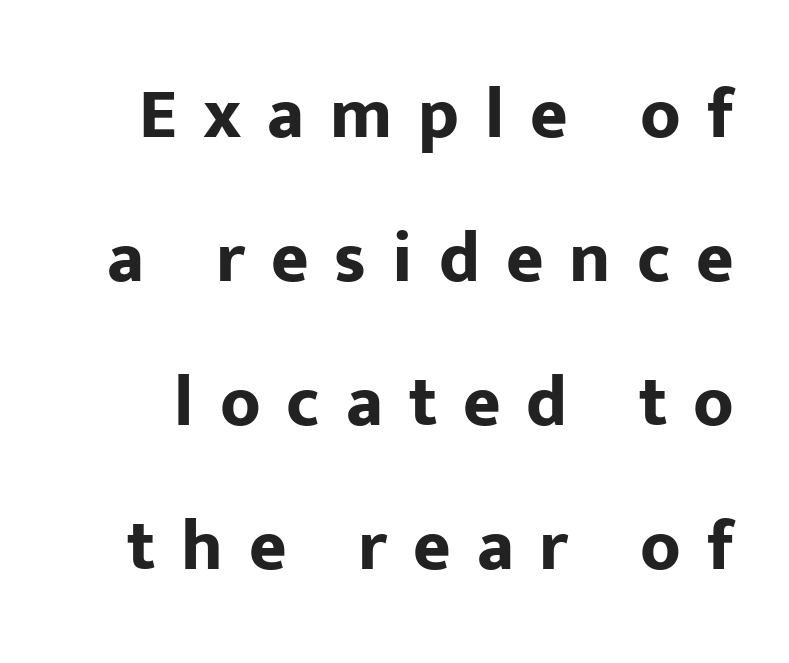
{"serif": "no", "italic": "no", "bold": "yes", "weight": "bold", "width": "normal", "stroke_contrast": "low", "x_height": "medium", "monospaced": "no", "underline": "no", "line_spacing": "loose", "line_spacing_ratio": 2.0, "letter_spacing": "wide", "letter_spacing_em": 0.36, "glyph_px": 72}
